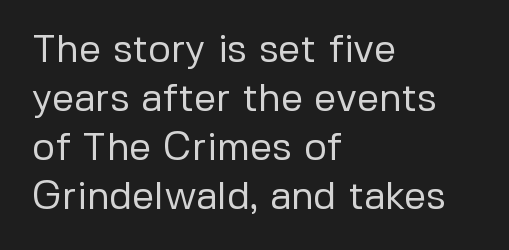
The image shows 39 px regular-weight sans-serif type, upright; set left-aligned, normal line spacing (1.26x), normal letter spacing, not underlined; low stroke contrast and a medium x-height.
